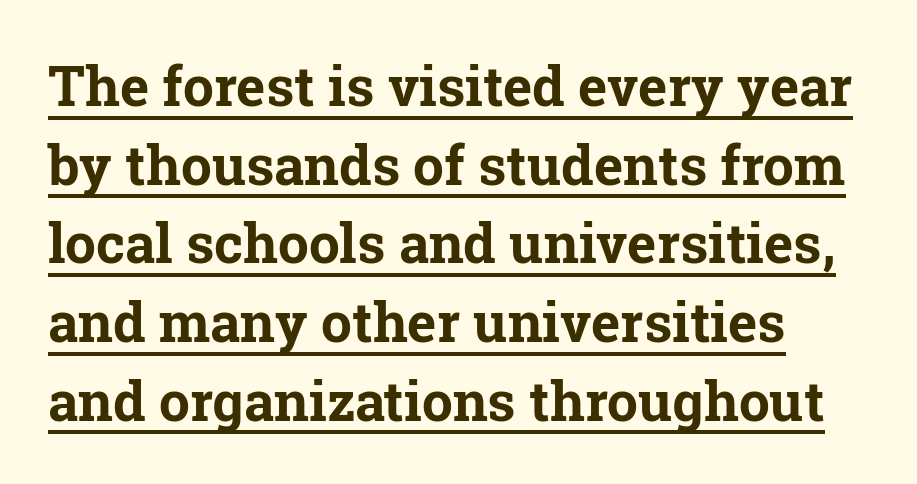
This sample uses plain, unmodified letter spacing. Is there much room between lines? A standard amount, neither cramped nor airy. Posture: vertical. A typesetter would call this proportional, since set widths differ per character. Typographically, this falls in the serif category.
